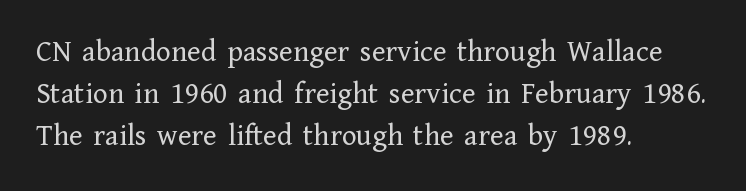
The image shows 31 px regular-weight serif type, upright; set left-aligned, normal line spacing (1.36x), normal letter spacing, not underlined; low stroke contrast and a medium x-height.
